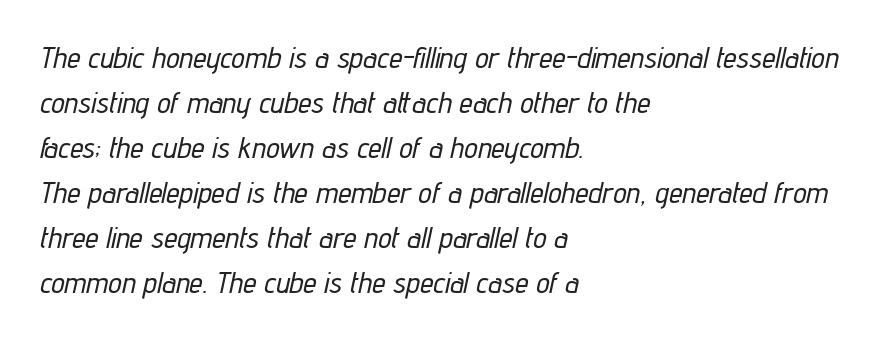
The image shows 30 px condensed type, italic (leaning right); set left-aligned, normal line spacing (1.5x), normal letter spacing, not underlined; low stroke contrast and a medium x-height.
